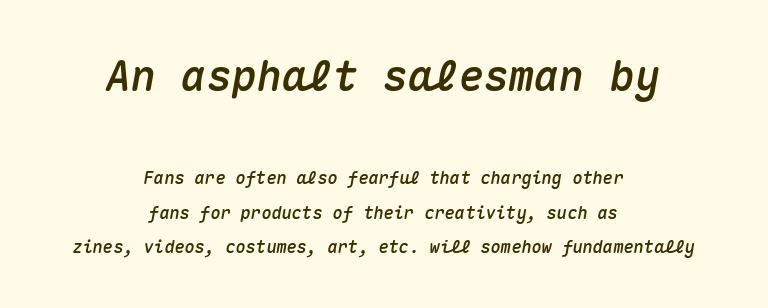
Reading top to bottom, the characters get smaller at the block break. These lines were composed using italics. Tracking value appears to be zero — textbook default spacing. Each letter, wide or thin by design, is forced into the same width here. Unmarked baselines from the first word to the last. Teacher's note: observe the equal gaps on both sides — that is centered alignment.
